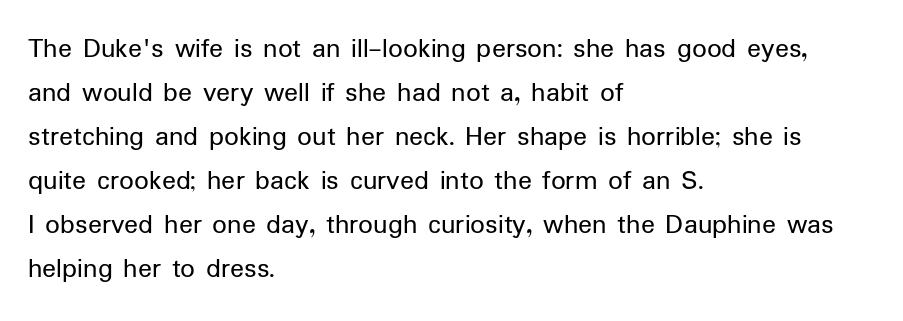
These lines keep a tight, regular rhythm from letter to letter. Think of a printed novel: that variable character pitch is what you see here. Each new line begins a customary step beneath the previous one. These lines are composed in type without serifs.
